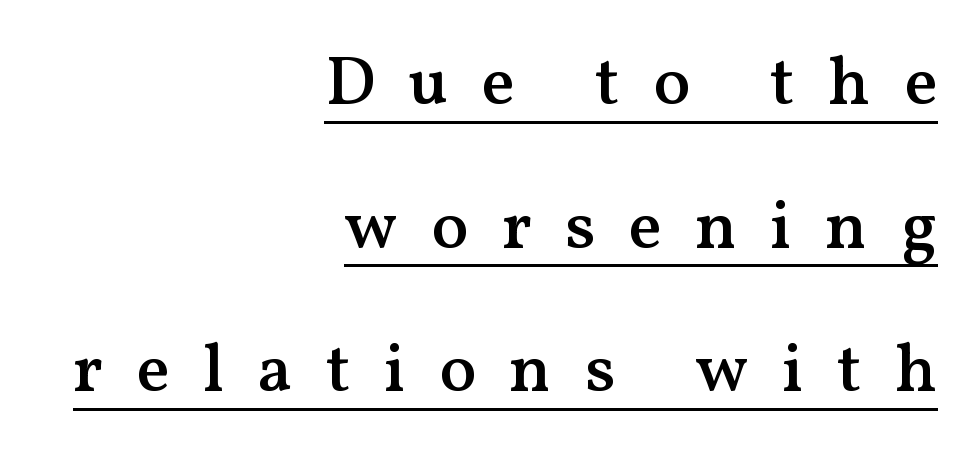
No italicization has been applied; the sample stays upright. Notice the wide empty band between every row — that's loose leading. A flush-right, rag-left setting is used for this passage. Honestly, the letter spacing is so wide it's the main thing you notice. Notice how a bar underscores the lettering throughout. This is the in-between weight designers call semibold or demi.
